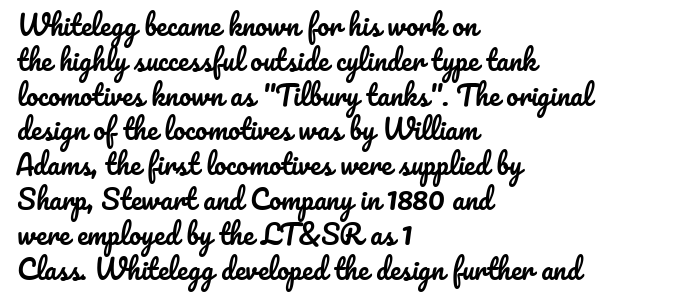
{"underline": "no", "align": "left", "line_spacing": "normal", "line_spacing_ratio": 1.29, "letter_spacing": "normal", "letter_spacing_em": 0.0, "glyph_px": 27}
